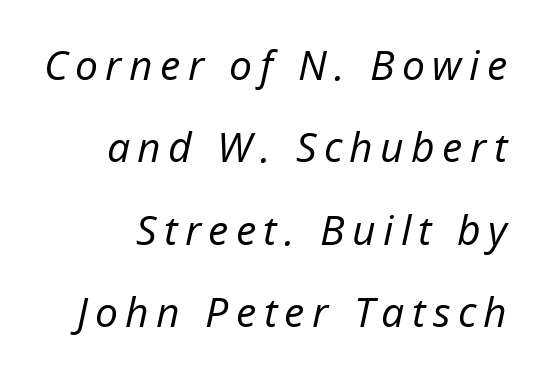
The image shows 41 px regular-weight type, italic (leaning right); set right-aligned, loose line spacing (2.01x), not underlined; low stroke contrast and a medium x-height.
